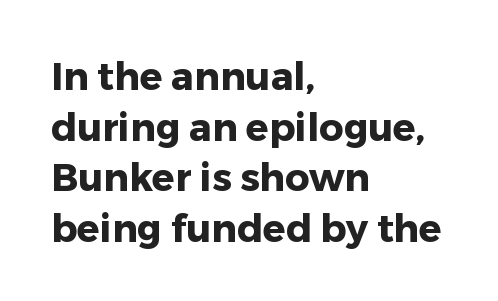
{"serif": "no", "italic": "no", "bold": "yes", "weight": "heavy", "width": "normal", "stroke_contrast": "low", "x_height": "medium", "monospaced": "no", "underline": "no", "align": "left", "line_spacing": "normal", "line_spacing_ratio": 1.33, "letter_spacing": "normal", "letter_spacing_em": 0.0, "glyph_px": 38}
